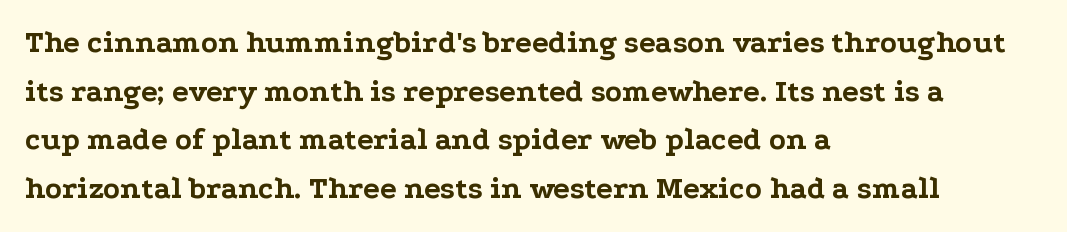
Anything drawn beneath the words? Only blank space. You could call the tracking neutral — neither tight nor loose. Varying glyph widths throughout — classic text-font behaviour. The designer went with a serif here, giving each stem small feet. Typographic density is high because the face is bold.
